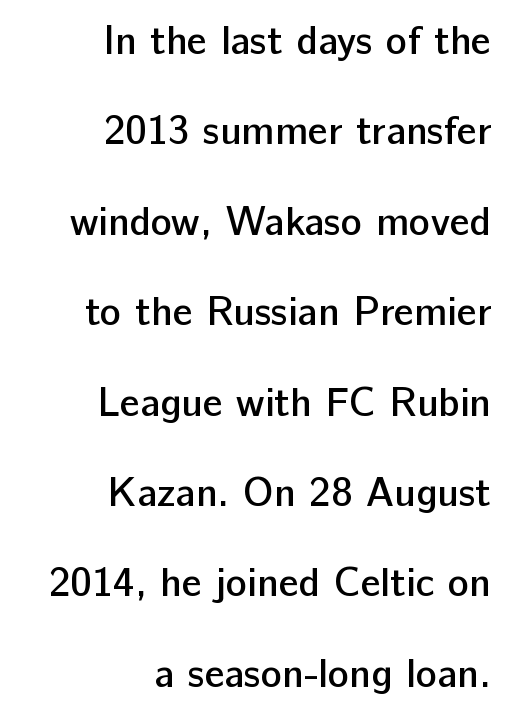
{"serif": "no", "italic": "no", "bold": "semi", "weight": "semibold", "width": "normal", "stroke_contrast": "low", "x_height": "medium", "monospaced": "no", "underline": "no", "align": "right", "line_spacing": "loose", "line_spacing_ratio": 2.26, "letter_spacing": "normal", "letter_spacing_em": 0.0, "glyph_px": 40}
